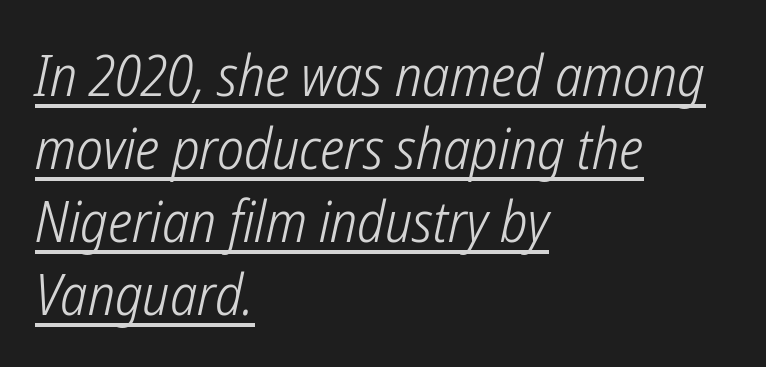
{"serif": "no", "bold": "no", "weight": "light", "width": "condensed", "stroke_contrast": "low", "x_height": "medium", "monospaced": "no", "underline": "yes", "align": "left", "line_spacing": "normal", "line_spacing_ratio": 1.28, "letter_spacing": "normal", "letter_spacing_em": 0.0, "glyph_px": 57}
